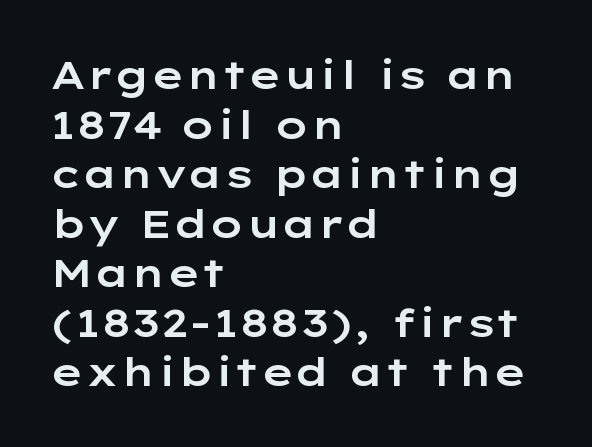
The rows are spaced the way most documents space them. Quick note: underline off. Observe the absence of serifs on each vertical stroke in this sample. How are the letters spaced? Ordinarily, with no added tracking.
